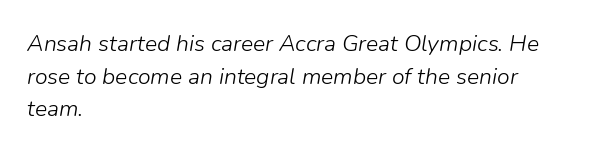
{"italic": "yes", "lean": "right", "slant_degrees": 9, "bold": "no", "underline": "no", "align": "left", "line_spacing": "normal", "line_spacing_ratio": 1.42, "letter_spacing": "normal", "letter_spacing_em": 0.0, "glyph_px": 23}
